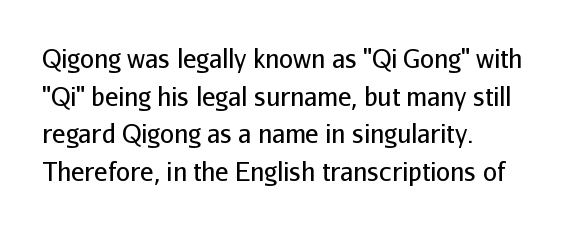
The face used here is rendered with its standard letterfit. Just letters on the line, the space beneath them empty. Caption: face not bold, strokes unweighted. Line spacing here is normal.
